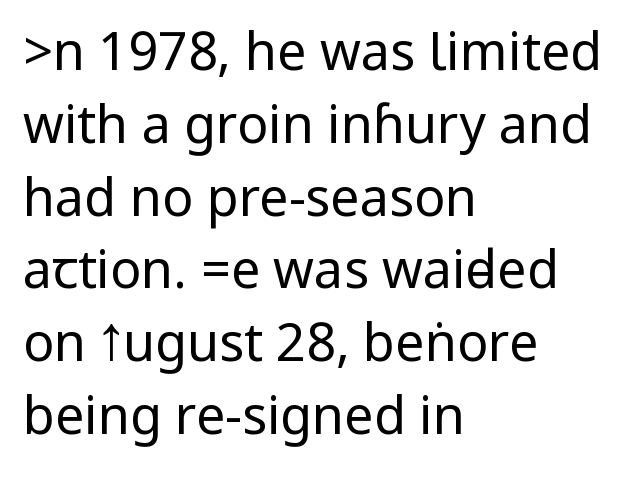
{"serif": "no", "italic": "no", "bold": "no", "weight": "regular", "width": "condensed", "stroke_contrast": "low", "underline": "no", "align": "left", "line_spacing": "normal", "line_spacing_ratio": 1.4, "letter_spacing": "normal", "letter_spacing_em": 0.0, "glyph_px": 52}
